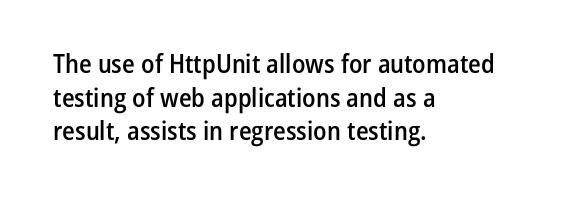
Q: Is the text bold? A: Semi-bold.
Q: Is the text italic (slanted)? A: No, it is upright.
Q: Is the text underlined? A: No.
Q: How is the paragraph aligned? A: Left-aligned.
Q: Is the spacing between letters normal or unusually wide? A: Normal.
Q: Is the spacing between lines tight, normal or loose? A: Normal.
